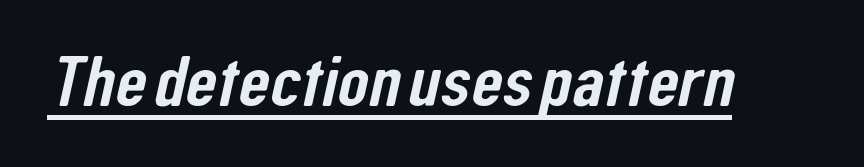
The text was rendered using a sans face with plain stroke endings. Tracking value appears to be zero — textbook default spacing. Varying glyph widths throughout — classic text-font behaviour. Compared with undecorated copy, this sample adds a rule below the words.
